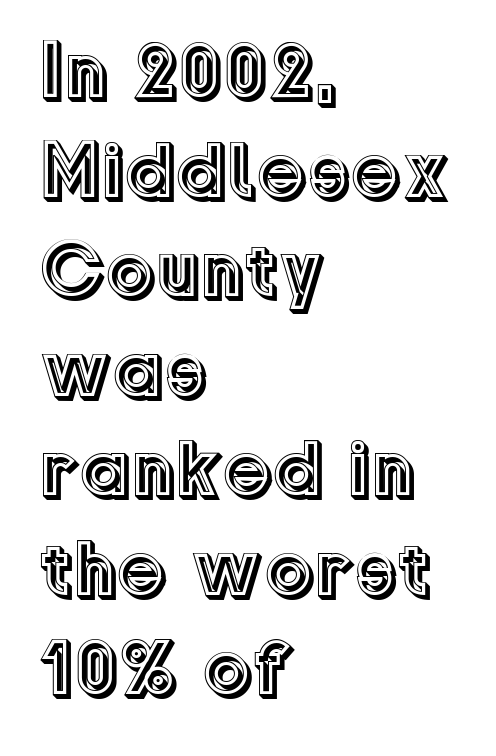
{"italic": "no", "width": "normal", "x_height": "medium", "monospaced": "no", "underline": "no", "align": "left", "line_spacing": "normal", "line_spacing_ratio": 1.26, "letter_spacing": "normal", "letter_spacing_em": 0.0, "glyph_px": 79}
